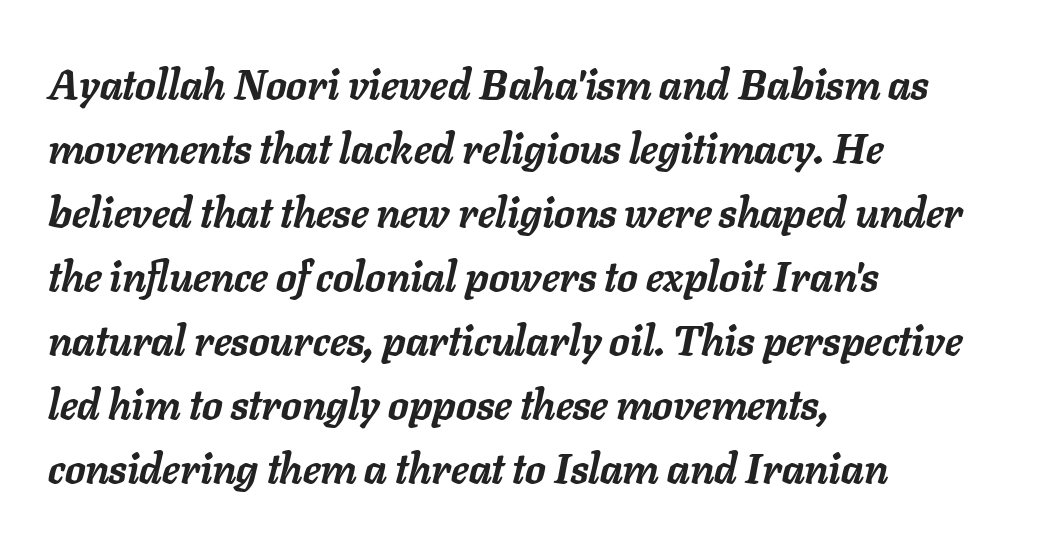
Q: Is the text bold? A: Yes.
Q: Is the text italic (slanted)? A: Yes, it leans right by about 11 degrees.
Q: Is the text underlined? A: No.
Q: How is the paragraph aligned? A: Left-aligned.
Q: Is the spacing between letters normal or unusually wide? A: Normal.
Q: Is the spacing between lines tight, normal or loose? A: Normal.
Q: Width (condensed, normal, or wide)? A: Normal.
Q: Stroke contrast? A: Low.
Q: x-height? A: Medium.
Q: Monospaced? A: No.
